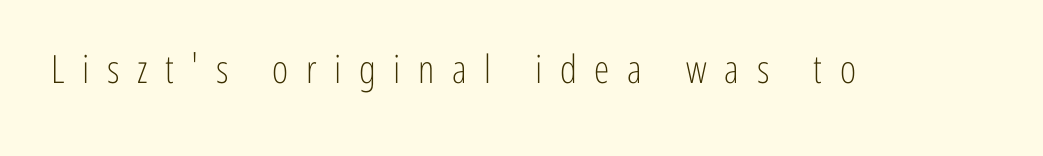
Heaviness? Minimal to ordinary, like unemphasized prose. A roman cut, with each character standing at attention. Just letters on the line, the space beneath them empty. The face used here is proportionally spaced, like ordinary book or web type. Font category for this specimen: sans-serif. Tracking here is generous; glyphs stand well apart from one another.
